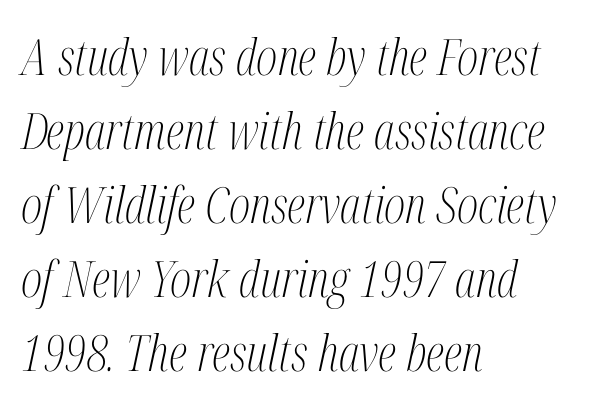
A typesetter would mark this as italic. Spacing verdict: proportional, widths tailored to each character. How are the letters spaced? Ordinarily, with no added tracking. Old-style or modern, the face here clearly has serifs. Compared with typical paragraphs, the rows here are spaced about the same. Alignment: flush left.
